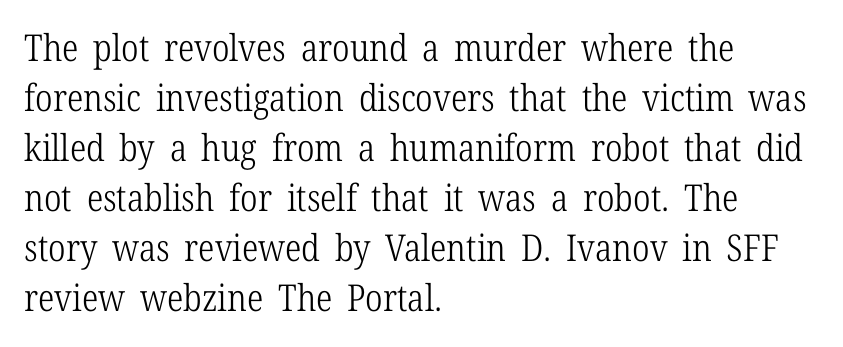
Q: Is the text bold? A: No.
Q: Is the text italic (slanted)? A: No, it is upright.
Q: Is the typeface a serif or a sans-serif typeface? A: Serif.
Q: Is the text underlined? A: No.
Q: How is the paragraph aligned? A: Left-aligned.
Q: Is the spacing between letters normal or unusually wide? A: Normal.
Q: Is the spacing between lines tight, normal or loose? A: Normal.
Q: Width (condensed, normal, or wide)? A: Condensed.
Q: Stroke contrast? A: Low.
Q: x-height? A: Medium.
Q: Monospaced? A: No.
